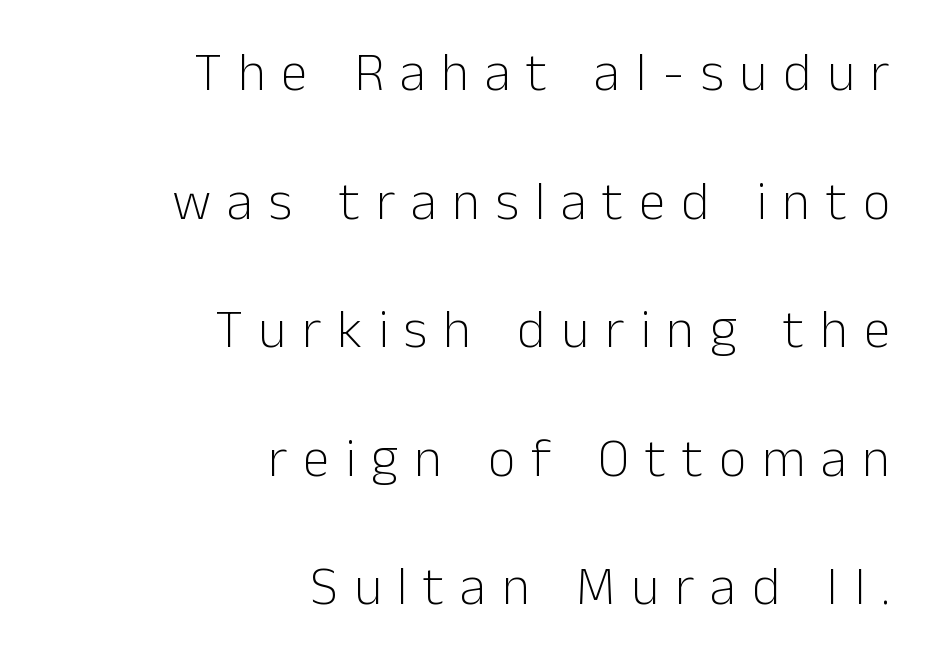
Q: Is the text bold? A: No.
Q: Is the text italic (slanted)? A: No, it is upright.
Q: Is the typeface a serif or a sans-serif typeface? A: Sans-serif.
Q: Is the text underlined? A: No.
Q: How is the paragraph aligned? A: Right-aligned.
Q: Is the spacing between letters normal or unusually wide? A: Unusually wide.
Q: Is the spacing between lines tight, normal or loose? A: Loose.
Q: Width (condensed, normal, or wide)? A: Normal.
Q: Stroke contrast? A: Low.
Q: x-height? A: Medium.
Q: Monospaced? A: No.
